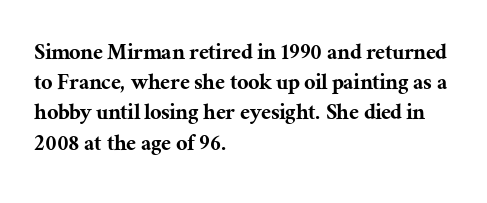
The image shows 25 px text type, upright; set left-aligned, line spacing 1.21x, normal letter spacing, not underlined.
